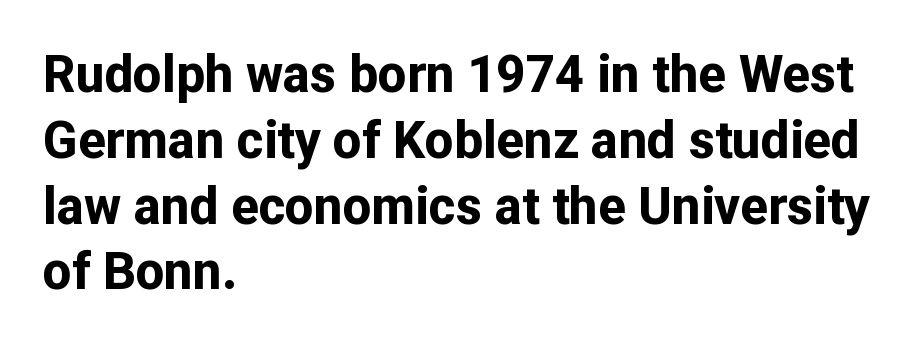
Q: Is the text bold? A: Yes.
Q: Is the text italic (slanted)? A: No, it is upright.
Q: Is the typeface a serif or a sans-serif typeface? A: Sans-serif.
Q: Is the text underlined? A: No.
Q: How is the paragraph aligned? A: Left-aligned.
Q: Is the spacing between letters normal or unusually wide? A: Normal.
Q: Is the spacing between lines tight, normal or loose? A: Normal.
Q: Width (condensed, normal, or wide)? A: Normal.
Q: Stroke contrast? A: Low.
Q: x-height? A: Medium.
Q: Monospaced? A: No.
